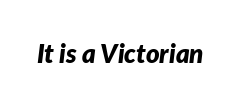
Q: Is the text bold? A: Yes.
Q: Is the text italic (slanted)? A: Yes, it leans right by about 7 degrees.
Q: Is the text underlined? A: No.
Q: Is the spacing between letters normal or unusually wide? A: Normal.
